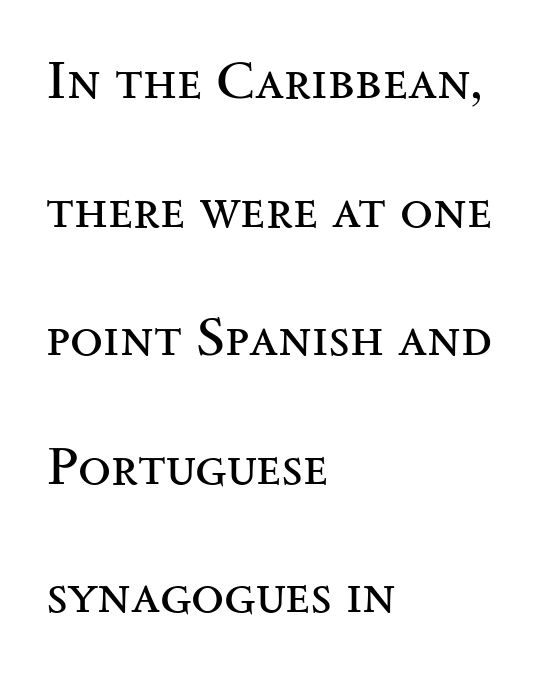
Q: Is the text bold? A: No.
Q: Is the text italic (slanted)? A: No, it is upright.
Q: Is the typeface a serif or a sans-serif typeface? A: Serif.
Q: Is the text underlined? A: No.
Q: How is the paragraph aligned? A: Left-aligned.
Q: Is the spacing between letters normal or unusually wide? A: Normal.
Q: Is the spacing between lines tight, normal or loose? A: Loose.
Q: Width (condensed, normal, or wide)? A: Wide.
Q: Stroke contrast? A: Medium.
Q: x-height? A: Small.
Q: Monospaced? A: No.
